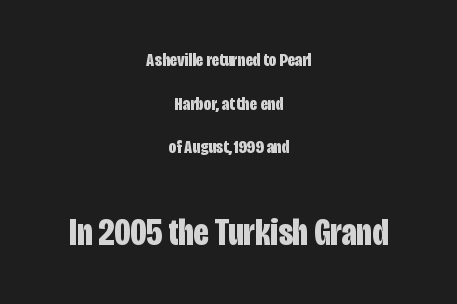
The image shows 38 px bold, condensed sans-serif type, upright; set centered, loose line spacing (2.29x), normal letter spacing, not underlined; the second (bottom) block is 2.0x larger; low stroke contrast and a large x-height.
